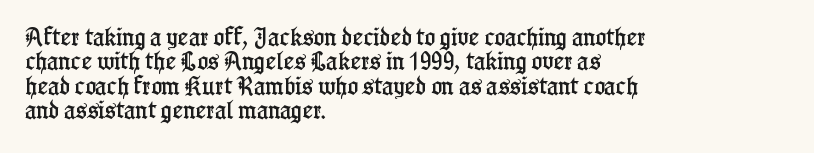
The image shows 20 px text type, upright; set left-aligned, line spacing 1.22x, normal letter spacing, not underlined.
